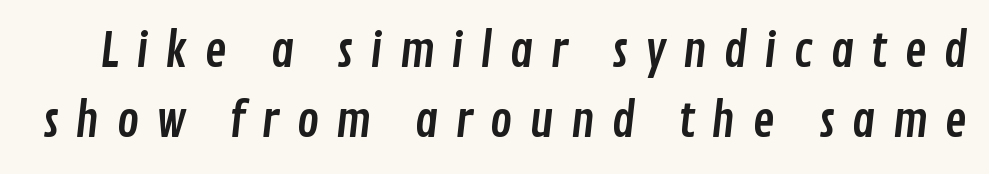
Q: Is the typeface a serif or a sans-serif typeface? A: Sans-serif.
Q: Is the text underlined? A: No.
Q: Is the spacing between letters normal or unusually wide? A: Unusually wide.
Q: Is the spacing between lines tight, normal or loose? A: Normal.
Q: Width (condensed, normal, or wide)? A: Condensed.
Q: Stroke contrast? A: Low.
Q: x-height? A: Medium.
Q: Monospaced? A: No.
